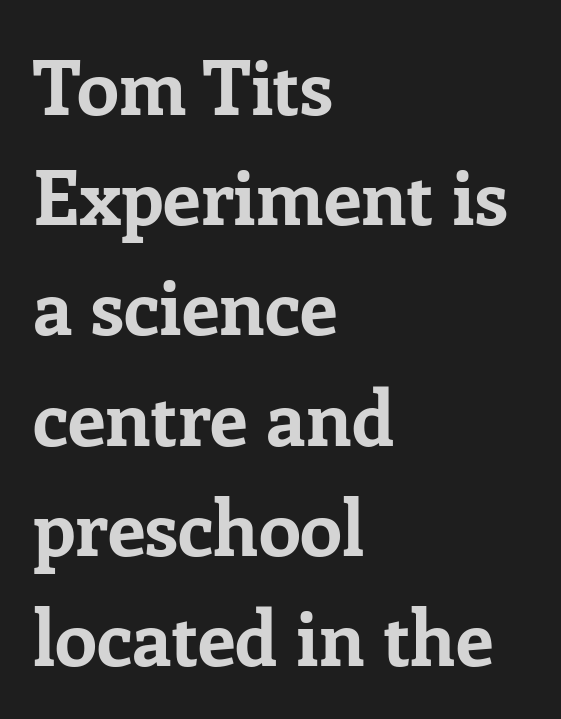
Q: Is the text bold? A: Yes.
Q: Is the text italic (slanted)? A: No, it is upright.
Q: Is the typeface a serif or a sans-serif typeface? A: Serif.
Q: Is the text underlined? A: No.
Q: How is the paragraph aligned? A: Left-aligned.
Q: Is the spacing between letters normal or unusually wide? A: Normal.
Q: Is the spacing between lines tight, normal or loose? A: Normal.
Q: Width (condensed, normal, or wide)? A: Normal.
Q: Stroke contrast? A: Low.
Q: x-height? A: Medium.
Q: Monospaced? A: No.
